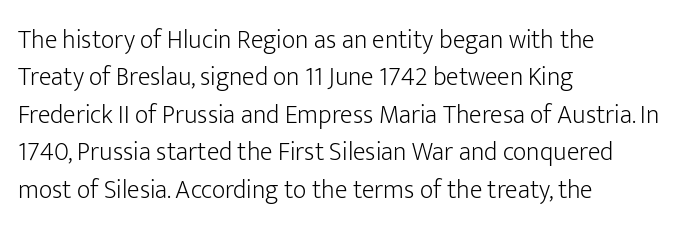
The image shows 26 px text type, upright; set left-aligned, normal line spacing (1.44x), normal letter spacing, not underlined.
